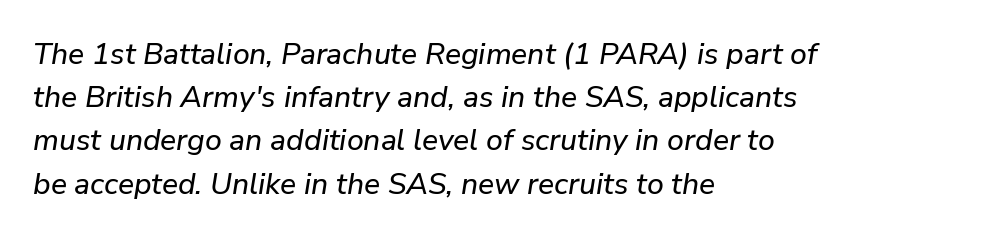
These lines were composed using italics. Every row of glyphs begins at an identical x-position on the left. The string is rendered with underlining switched off. A typesetter would call this zero additional tracking. The rendering uses natural spacing where letterforms have individual widths.
